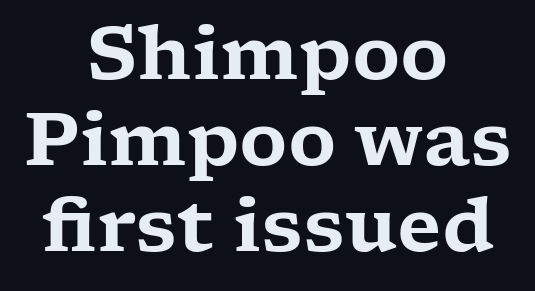
Q: Is the text italic (slanted)? A: No, it is upright.
Q: Is the typeface a serif or a sans-serif typeface? A: Serif.
Q: Is the text underlined? A: No.
Q: How is the paragraph aligned? A: Centered.
Q: Is the spacing between letters normal or unusually wide? A: Normal.
Q: Width (condensed, normal, or wide)? A: Wide.
Q: Stroke contrast? A: Low.
Q: x-height? A: Medium.
Q: Monospaced? A: No.
